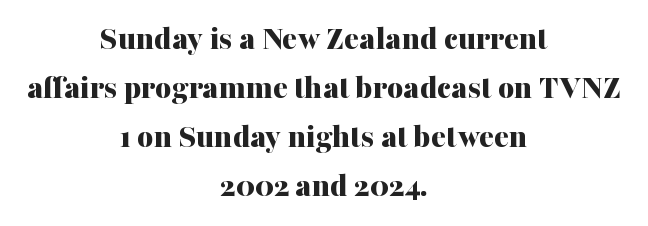
The image shows 35 px bold serif type, upright; set centered, normal line spacing (1.4x), normal letter spacing, not underlined; medium stroke contrast and a medium x-height.
